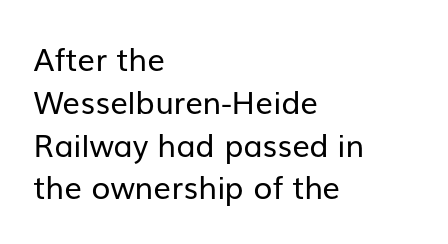
{"serif": "no", "italic": "no", "bold": "no", "weight": "regular", "width": "normal", "stroke_contrast": "low", "x_height": "medium", "monospaced": "no", "underline": "no", "align": "left", "line_spacing": "normal", "line_spacing_ratio": 1.38, "letter_spacing": "normal", "letter_spacing_em": 0.0, "glyph_px": 31}
